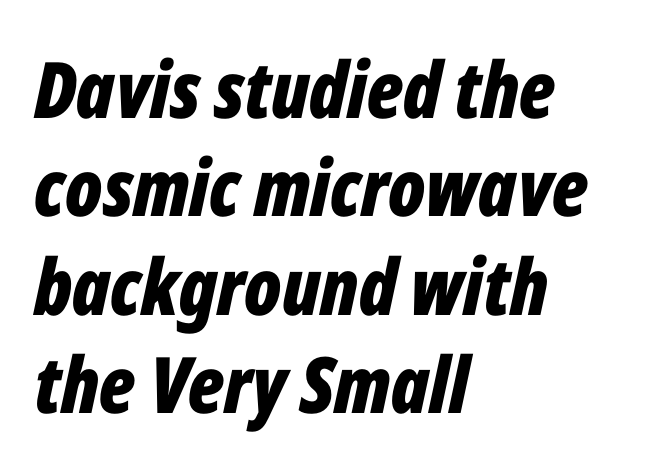
These lines keep a tight, regular rhythm from letter to letter. This is heavy type, rendered in bold. Is this a fixed-width face? No — the glyphs have proportional, varying widths. Slanted lettering throughout.
